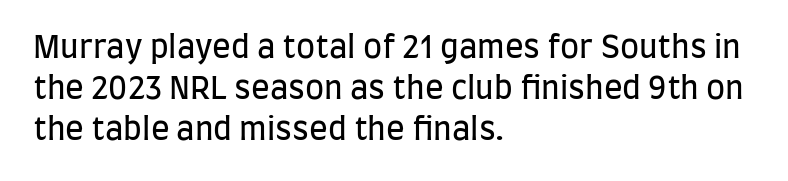
The image shows 31 px regular-weight, condensed sans-serif type, upright; set left-aligned, normal line spacing (1.33x), normal letter spacing, not underlined; low stroke contrast and a large x-height.
